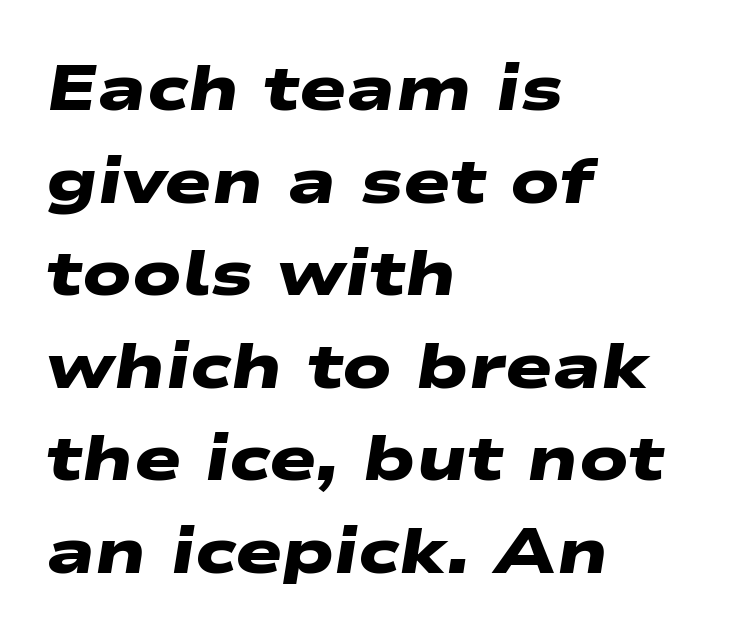
{"serif": "no", "bold": "yes", "weight": "heavy", "width": "wide", "stroke_contrast": "low", "x_height": "medium", "monospaced": "no", "underline": "no", "align": "left", "line_spacing": "normal", "line_spacing_ratio": 1.47, "letter_spacing": "normal", "letter_spacing_em": 0.0, "glyph_px": 63}
